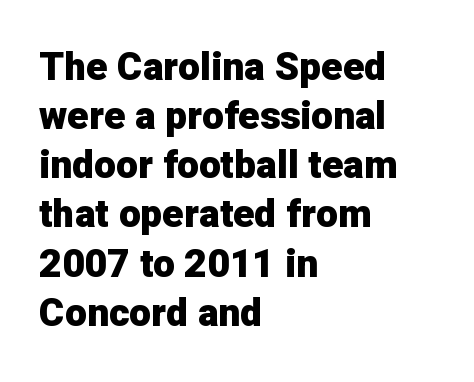
The image shows 39 px heavy sans-serif type, upright; set left-aligned, normal line spacing (1.26x), normal letter spacing, not underlined; low stroke contrast and a medium x-height.
